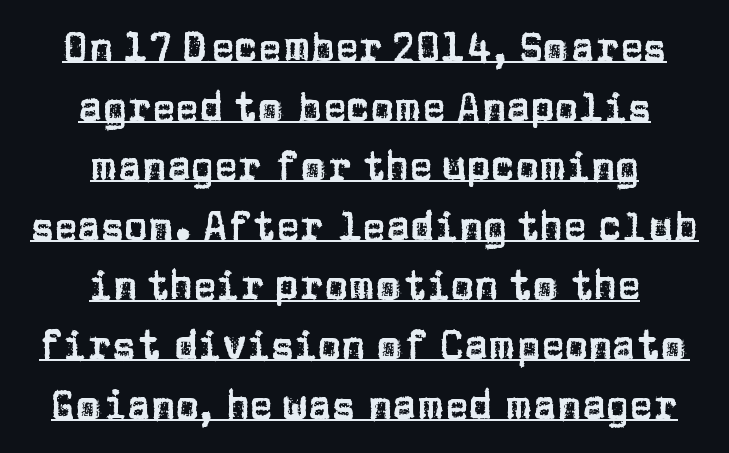
{"serif": "no", "italic": "no", "width": "normal", "stroke_contrast": "low", "x_height": "large", "monospaced": "no", "underline": "yes", "align": "center", "line_spacing": "normal", "line_spacing_ratio": 1.49, "letter_spacing": "normal", "letter_spacing_em": 0.0, "glyph_px": 40}
